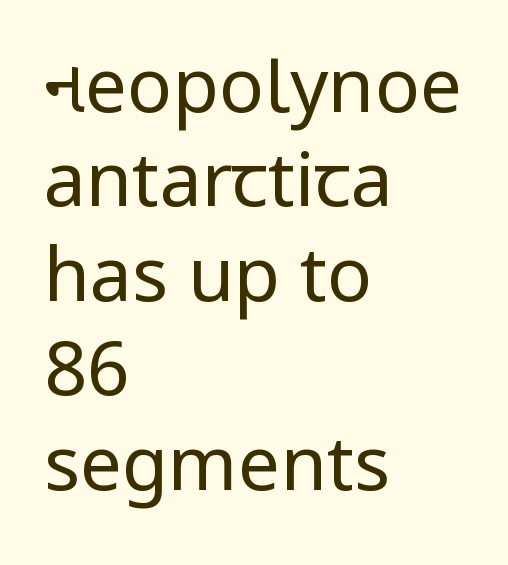
The image shows 75 px regular-weight, condensed sans-serif type, upright; set left-aligned, normal line spacing (1.26x), normal letter spacing, not underlined; low stroke contrast.
